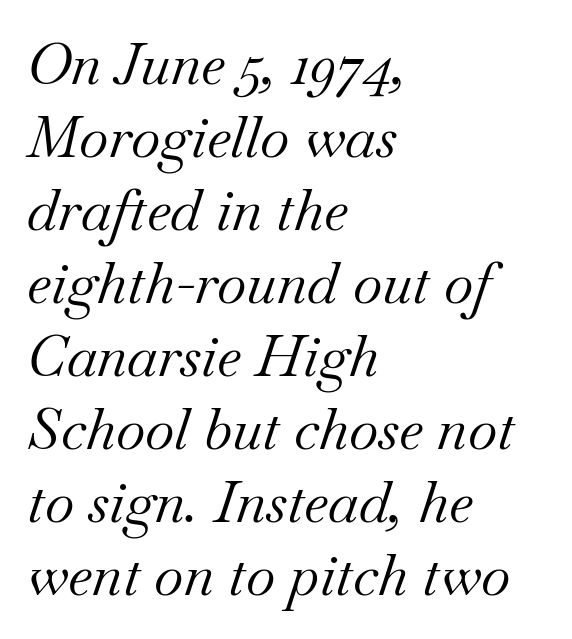
The zone under the glyphs is completely vacant. A typesetter would call this proportional, since set widths differ per character. The rows are spaced the way most documents space them. This is serif lettering, the kind often seen in printed books.
